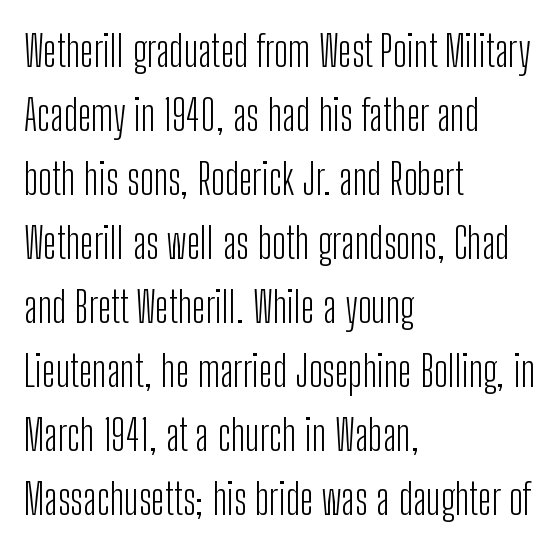
The paragraph has a hard left edge and a soft right edge. Does the type have serifs? No, each stem ends abruptly. Here the designer chose a conventional face with non-uniform glyph widths. How are the letters spaced? Ordinarily, with no added tracking.
